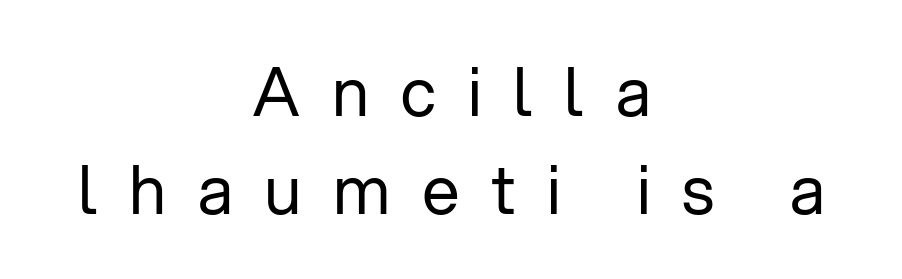
Q: Is the text bold? A: No.
Q: Is the text italic (slanted)? A: No, it is upright.
Q: Is the typeface a serif or a sans-serif typeface? A: Sans-serif.
Q: Is the text underlined? A: No.
Q: How is the paragraph aligned? A: Centered.
Q: Is the spacing between letters normal or unusually wide? A: Unusually wide.
Q: Is the spacing between lines tight, normal or loose? A: Normal.
Q: Width (condensed, normal, or wide)? A: Normal.
Q: Stroke contrast? A: Low.
Q: x-height? A: Medium.
Q: Monospaced? A: No.
